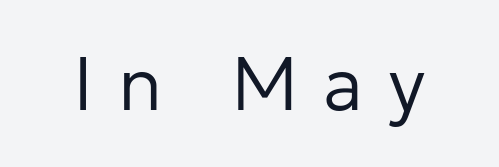
{"serif": "no", "italic": "no", "bold": "no", "weight": "regular", "width": "normal", "stroke_contrast": "low", "x_height": "medium", "monospaced": "no", "underline": "no", "letter_spacing": "wide", "letter_spacing_em": 0.33, "glyph_px": 75}
